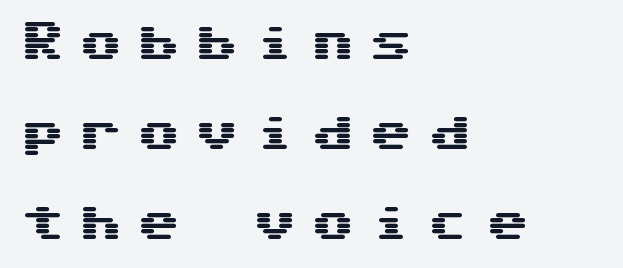
The image shows 44 px wide sans-serif type, upright; set left-aligned, loose line spacing (2.05x), unusually wide letter spacing (+0.32 em), not underlined; medium stroke contrast and a medium x-height.
